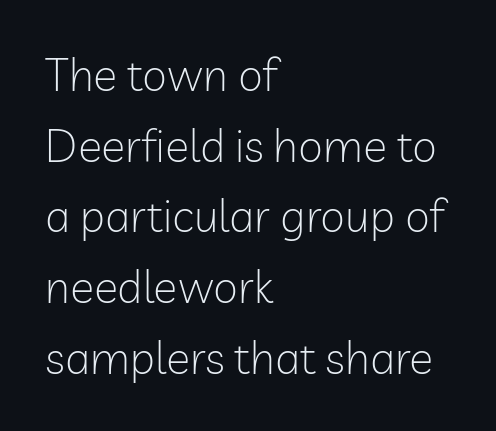
The image shows 45 px light sans-serif type, upright; set left-aligned, normal line spacing (1.57x), normal letter spacing, not underlined; low stroke contrast and a medium x-height.
